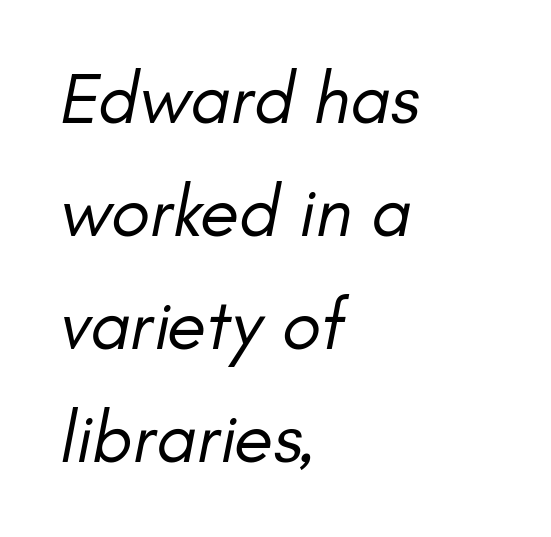
Q: Is the text bold? A: No.
Q: Is the text italic (slanted)? A: Yes, it leans right by about 11 degrees.
Q: Is the text underlined? A: No.
Q: How is the paragraph aligned? A: Left-aligned.
Q: Is the spacing between letters normal or unusually wide? A: Normal.
Q: Is the spacing between lines tight, normal or loose? A: Normal.
Q: Width (condensed, normal, or wide)? A: Normal.
Q: Stroke contrast? A: Low.
Q: x-height? A: Small.
Q: Monospaced? A: No.
